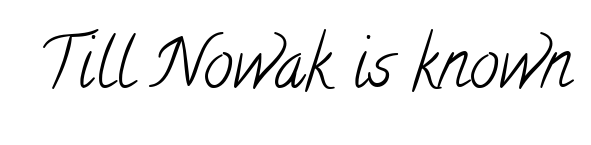
The image shows 67 px light, condensed serif type; set normal letter spacing, not underlined; low stroke contrast and a small x-height.
